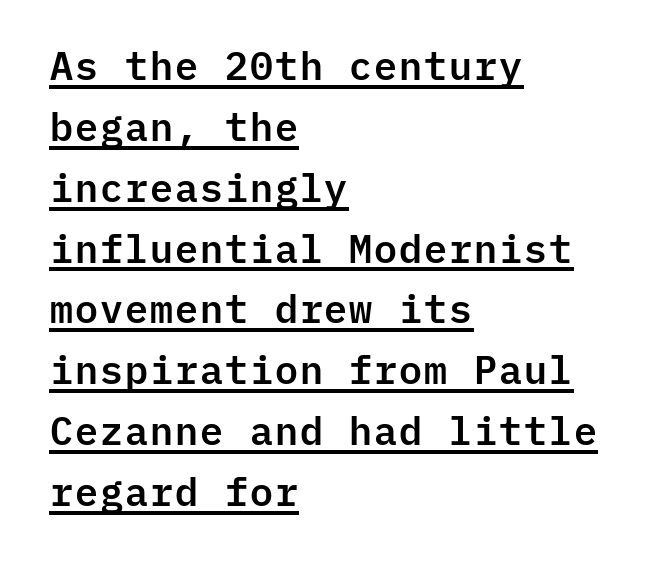
Does the leading feel generous? No, just average. Each line starts at the same left margin while the right side varies. Decoration check: the copy is underlined. The glyphs in this specimen are sans serif.
